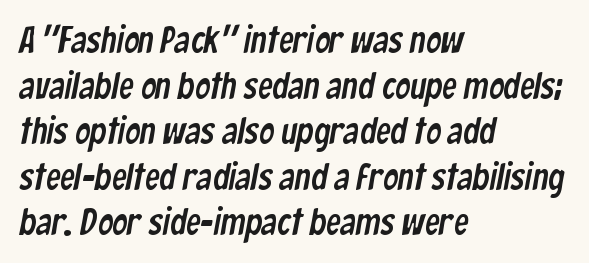
Q: Is the typeface a serif or a sans-serif typeface? A: Sans-serif.
Q: Is the text underlined? A: No.
Q: How is the paragraph aligned? A: Left-aligned.
Q: Is the spacing between letters normal or unusually wide? A: Normal.
Q: Width (condensed, normal, or wide)? A: Condensed.
Q: Stroke contrast? A: Low.
Q: x-height? A: Medium.
Q: Monospaced? A: No.
